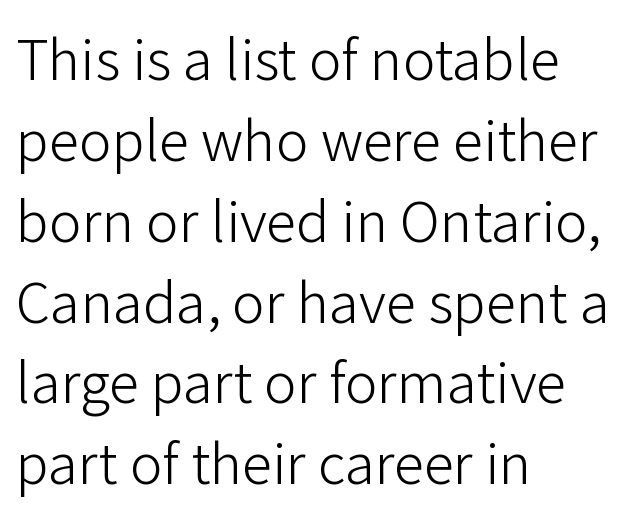
{"serif": "no", "italic": "no", "bold": "no", "weight": "light", "width": "normal", "stroke_contrast": "low", "x_height": "medium", "monospaced": "no", "underline": "no", "align": "left", "line_spacing": "normal", "line_spacing_ratio": 1.47, "letter_spacing": "normal", "letter_spacing_em": 0.0, "glyph_px": 55}
